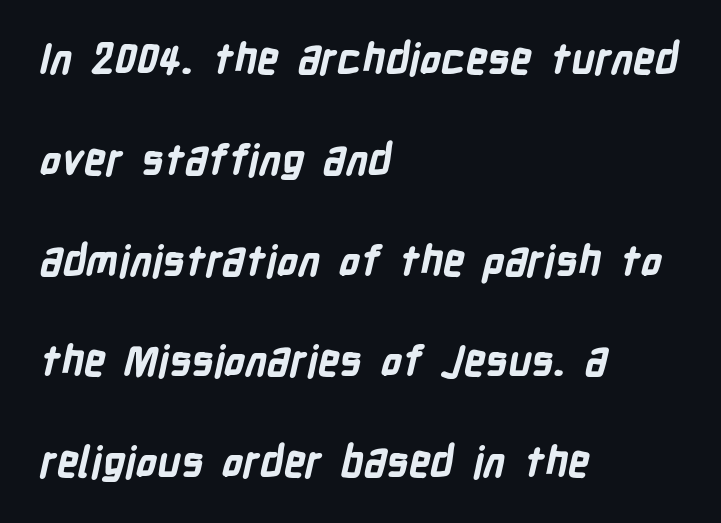
Each word holds together tightly as a unit, with standard inter-letter gaps. The space between consecutive lines is lavish. Looks like regular typesetting: each glyph gets only the width it needs. Leftover space on each line is placed entirely after the last word. The designer went with a sans here, leaving each stem footless.
